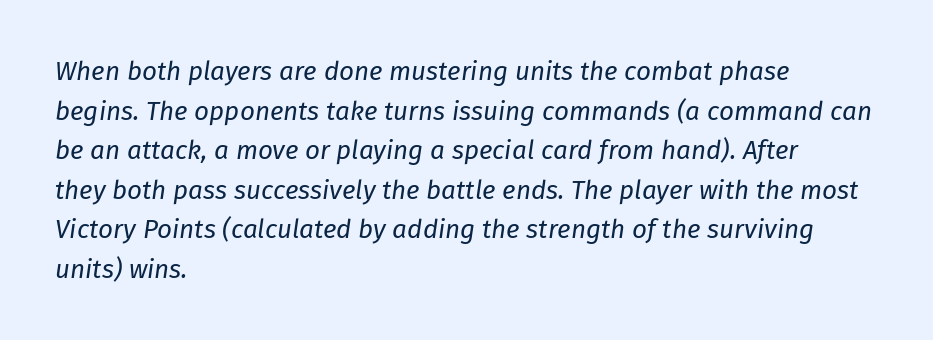
The image shows 26 px text type, italic (leaning right); set left-aligned, normal line spacing (1.52x), normal letter spacing, not underlined.
